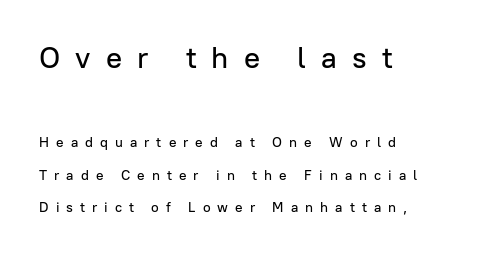
{"serif": "no", "italic": "no", "width": "normal", "stroke_contrast": "low", "x_height": "medium", "monospaced": "no", "underline": "no", "align": "left", "line_spacing": "loose", "line_spacing_ratio": 2.33, "letter_spacing": "wide", "letter_spacing_em": 0.5, "larger_block": "first", "size_ratio": 2.14, "glyph_px": 30}
